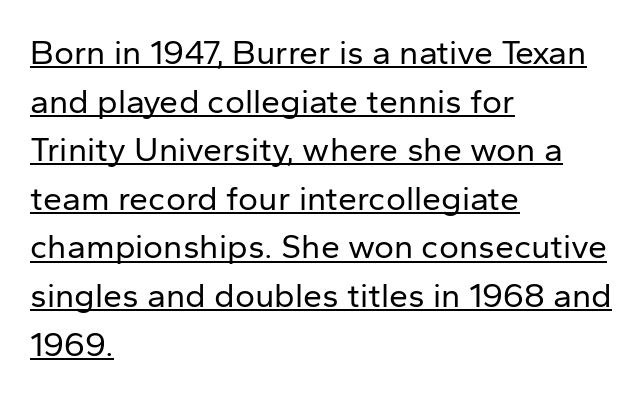
{"serif": "no", "italic": "no", "bold": "no", "weight": "regular", "width": "normal", "stroke_contrast": "low", "x_height": "medium", "monospaced": "no", "underline": "yes", "align": "left", "line_spacing": "normal", "line_spacing_ratio": 1.43, "letter_spacing": "normal", "letter_spacing_em": 0.0, "glyph_px": 34}
